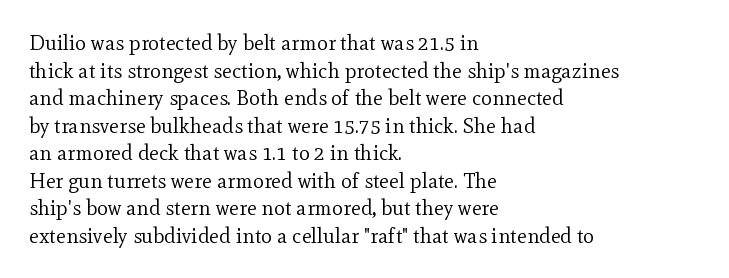
{"italic": "no", "bold": "no", "underline": "no", "align": "left", "line_spacing": "normal", "line_spacing_ratio": 1.31, "letter_spacing": "normal", "letter_spacing_em": 0.0, "glyph_px": 21}
